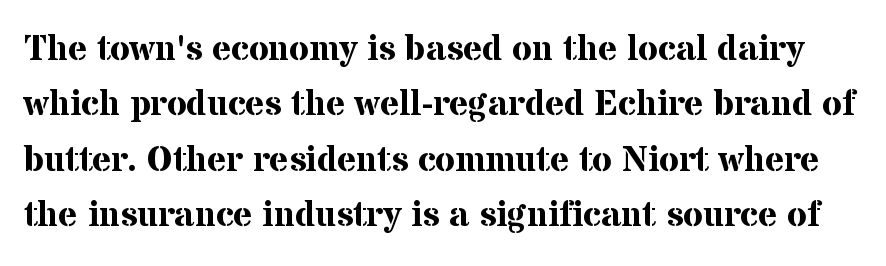
Glance below the letters and you will spot only blank space. A typesetter would call this proportional, since set widths differ per character. The characters look thick and weighty, a clear bold. If you measured baseline to baseline, you'd find a middling distance. The face used here is rendered with its standard letterfit. A serif font was chosen for this passage.
